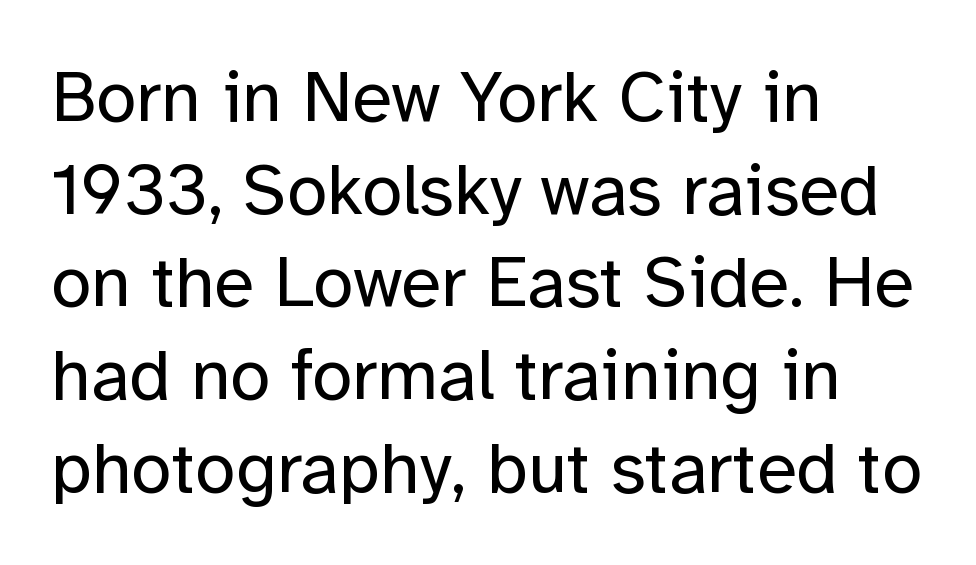
Q: Is the text bold? A: No.
Q: Is the text italic (slanted)? A: No, it is upright.
Q: Is the typeface a serif or a sans-serif typeface? A: Sans-serif.
Q: Is the text underlined? A: No.
Q: How is the paragraph aligned? A: Left-aligned.
Q: Is the spacing between letters normal or unusually wide? A: Normal.
Q: Is the spacing between lines tight, normal or loose? A: Normal.
Q: Width (condensed, normal, or wide)? A: Normal.
Q: Stroke contrast? A: Low.
Q: x-height? A: Medium.
Q: Monospaced? A: No.
